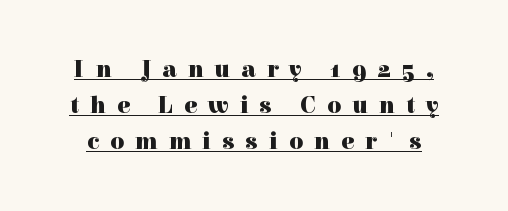
Q: Is the text bold? A: Yes.
Q: Is the text italic (slanted)? A: No, it is upright.
Q: Is the text underlined? A: Yes.
Q: Is the spacing between letters normal or unusually wide? A: Unusually wide.
Q: Is the spacing between lines tight, normal or loose? A: Normal.
